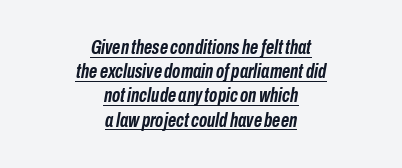
The image shows 20 px bold type, italic (leaning right); set centered, line spacing 1.21x, normal letter spacing, underlined.
